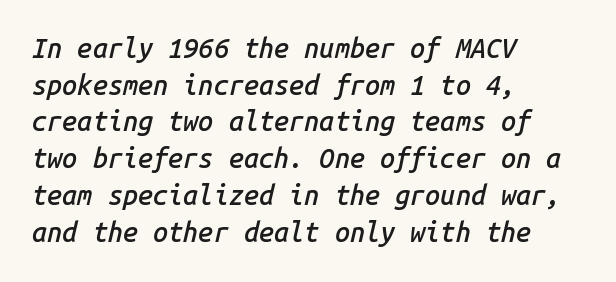
{"italic": "yes", "lean": "right", "slant_degrees": 14, "bold": "semi", "underline": "no", "align": "left", "line_spacing": "normal", "line_spacing_ratio": 1.36, "letter_spacing": "normal", "letter_spacing_em": 0.0, "glyph_px": 27}
